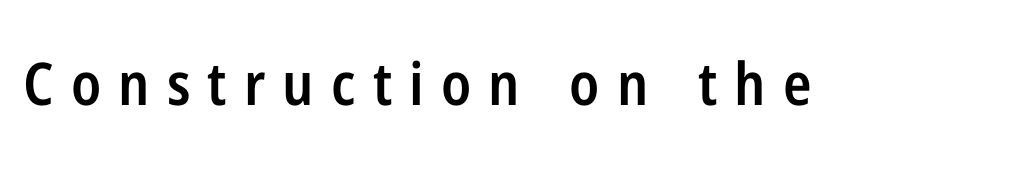
The image shows 59 px semibold, condensed sans-serif type, upright; set unusually wide letter spacing (+0.29 em), not underlined; low stroke contrast and a medium x-height.
